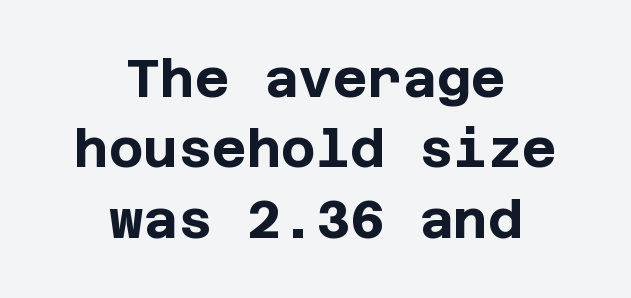
Compared with an ordinary text face, these strokes are far heavier — a full bold. Type without underlining. These lines were composed using upright roman letters. Does extra space separate the letters? No, they use regular spacing.
